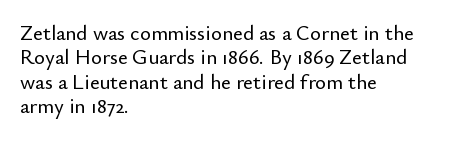
{"italic": "no", "underline": "no", "align": "left", "line_spacing_ratio": 1.16, "letter_spacing": "normal", "letter_spacing_em": 0.0, "glyph_px": 21}
